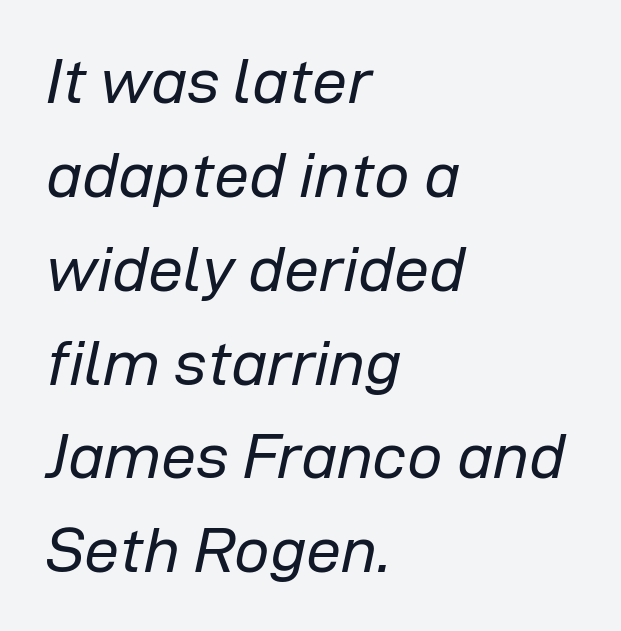
The image shows 63 px regular-weight type, italic (leaning right); set left-aligned, normal line spacing (1.49x), normal letter spacing, not underlined; low stroke contrast and a medium x-height.
